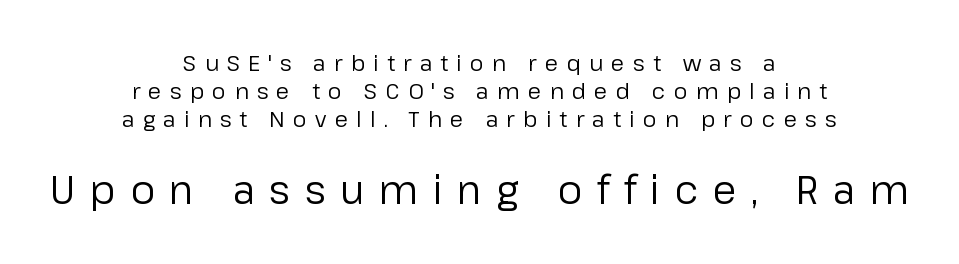
{"serif": "no", "italic": "no", "bold": "no", "weight": "regular", "width": "normal", "stroke_contrast": "low", "x_height": "medium", "monospaced": "no", "underline": "no", "align": "center", "line_spacing": "normal", "line_spacing_ratio": 1.27, "letter_spacing": "wide", "letter_spacing_em": 0.37, "larger_block": "second", "size_ratio": 1.77, "glyph_px": 39}
